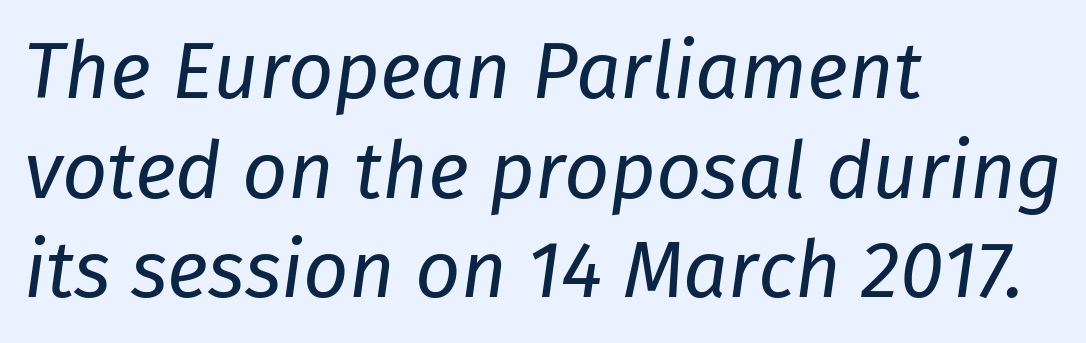
Q: Is the text bold? A: No.
Q: Is the text italic (slanted)? A: Yes, it leans right by about 8 degrees.
Q: Is the text underlined? A: No.
Q: How is the paragraph aligned? A: Left-aligned.
Q: Is the spacing between letters normal or unusually wide? A: Normal.
Q: Is the spacing between lines tight, normal or loose? A: Normal.
Q: Width (condensed, normal, or wide)? A: Normal.
Q: Stroke contrast? A: Low.
Q: x-height? A: Medium.
Q: Monospaced? A: No.
